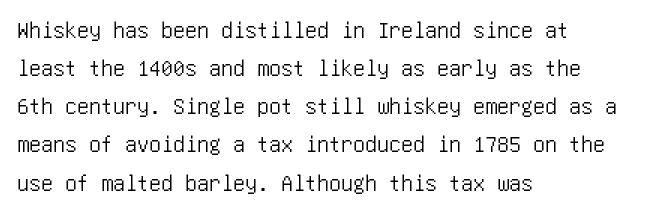
Q: Is the text italic (slanted)? A: No, it is upright.
Q: Is the text underlined? A: No.
Q: How is the paragraph aligned? A: Left-aligned.
Q: Is the spacing between letters normal or unusually wide? A: Normal.
Q: Is the spacing between lines tight, normal or loose? A: Normal.
